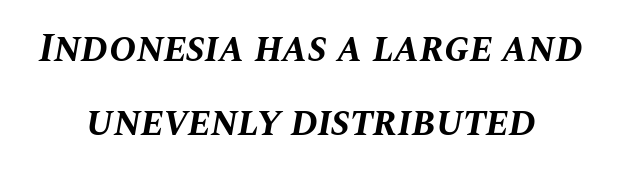
You'd pick this weight for a headline — it's a proper bold. You can tell it's italic because the verticals aren't actually vertical. The letters advance in unequal steps, a hallmark of proportional type. Lines of text with bare space underneath. Look at the tracking — it's just the regular setting, nothing added.
